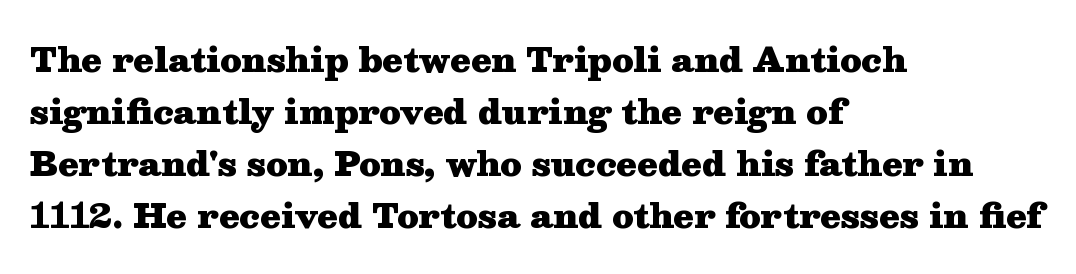
Q: Is the text bold? A: Yes.
Q: Is the text italic (slanted)? A: No, it is upright.
Q: Is the typeface a serif or a sans-serif typeface? A: Serif.
Q: Is the text underlined? A: No.
Q: How is the paragraph aligned? A: Left-aligned.
Q: Is the spacing between letters normal or unusually wide? A: Normal.
Q: Is the spacing between lines tight, normal or loose? A: Normal.
Q: Width (condensed, normal, or wide)? A: Wide.
Q: Stroke contrast? A: Medium.
Q: x-height? A: Medium.
Q: Monospaced? A: No.
